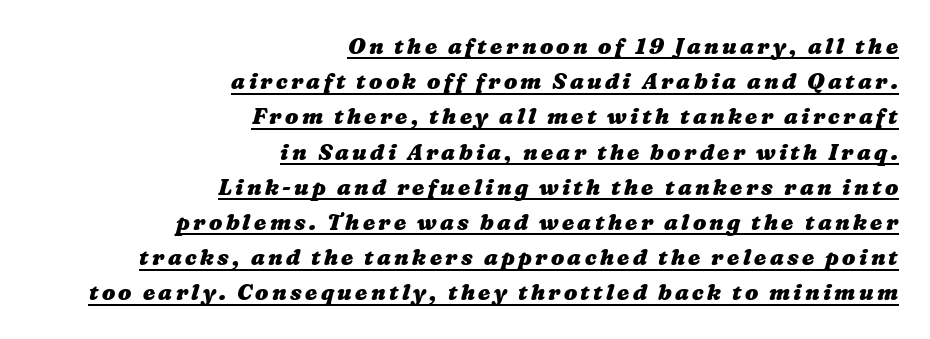
{"bold": "yes", "underline": "yes", "align": "right", "line_spacing": "normal", "line_spacing_ratio": 1.6, "glyph_px": 22}
